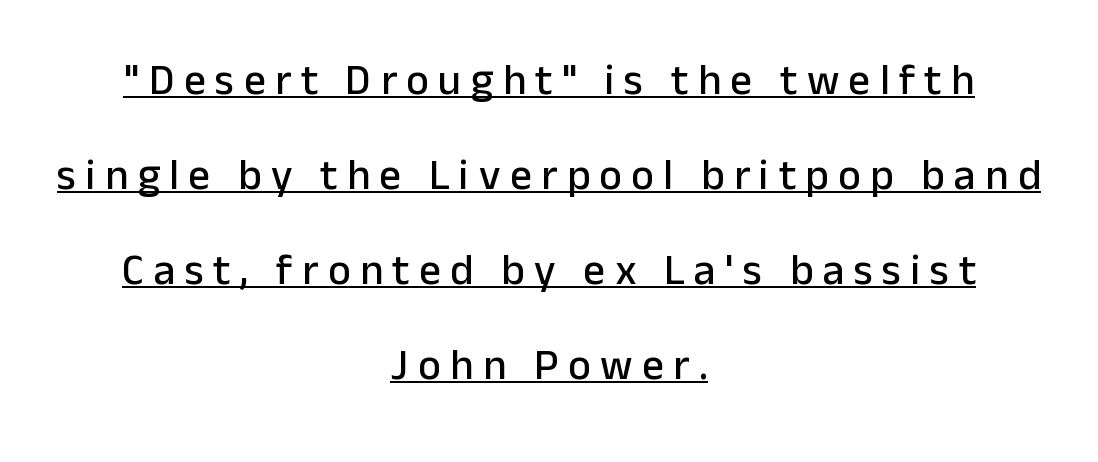
The paragraph shown floats in the horizontal middle. Every character sits straight up, as roman type does. Looks like regular typesetting: each glyph gets only the width it needs. Glyph-to-glyph distance is far greater than everyday printed text. A rule runs beneath these lines of type. Classification — sans serif.
